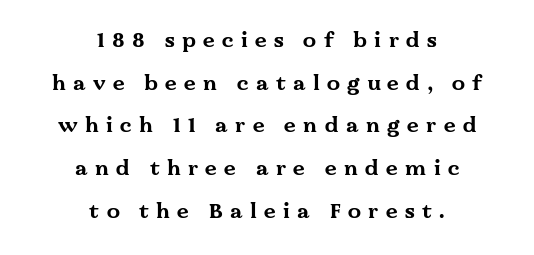
Q: Is the text bold? A: Yes.
Q: Is the text italic (slanted)? A: No, it is upright.
Q: Is the text underlined? A: No.
Q: How is the paragraph aligned? A: Centered.
Q: Is the spacing between letters normal or unusually wide? A: Unusually wide.
Q: Is the spacing between lines tight, normal or loose? A: Loose.
